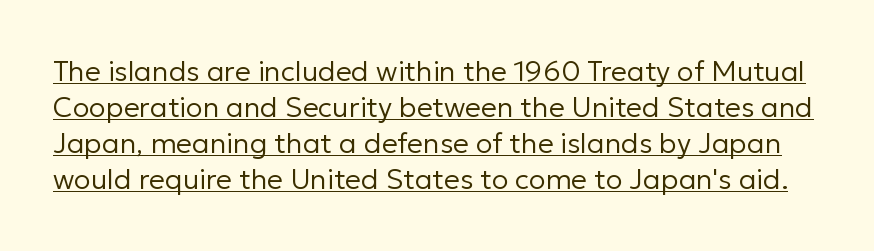
Q: Is the text bold? A: No.
Q: Is the text italic (slanted)? A: No, it is upright.
Q: Is the typeface a serif or a sans-serif typeface? A: Sans-serif.
Q: Is the text underlined? A: Yes.
Q: Is the spacing between letters normal or unusually wide? A: Normal.
Q: Is the spacing between lines tight, normal or loose? A: Normal.
Q: Width (condensed, normal, or wide)? A: Normal.
Q: Stroke contrast? A: Low.
Q: x-height? A: Medium.
Q: Monospaced? A: No.
